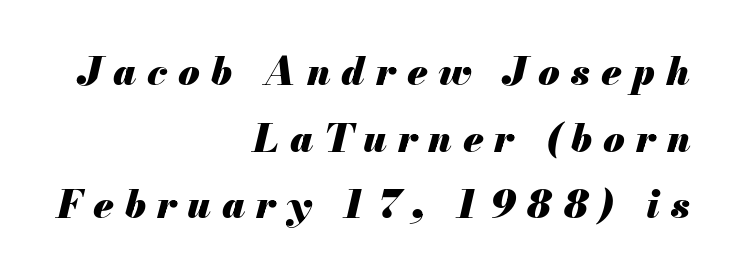
Q: Is the text bold? A: Yes.
Q: Is the text italic (slanted)? A: Yes, it leans right by about 13 degrees.
Q: Is the text underlined? A: No.
Q: How is the paragraph aligned? A: Right-aligned.
Q: Is the spacing between letters normal or unusually wide? A: Unusually wide.
Q: Width (condensed, normal, or wide)? A: Normal.
Q: Stroke contrast? A: Medium.
Q: x-height? A: Small.
Q: Monospaced? A: No.
